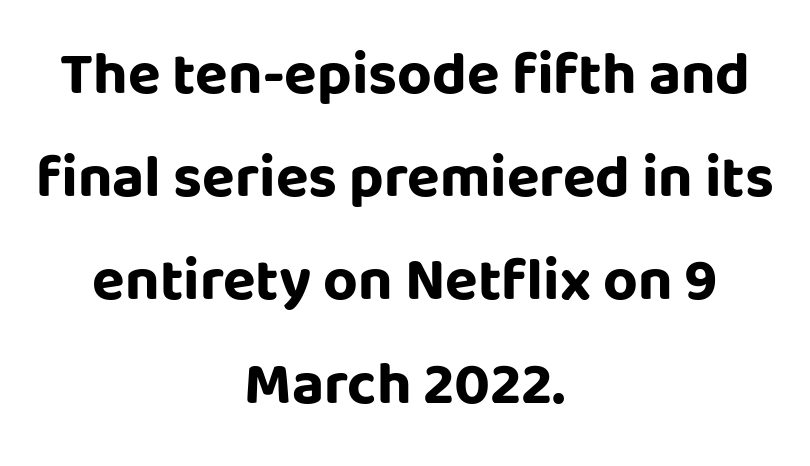
{"serif": "no", "italic": "no", "bold": "yes", "weight": "bold", "width": "normal", "stroke_contrast": "low", "x_height": "large", "monospaced": "no", "underline": "no", "align": "center", "line_spacing_ratio": 1.72, "letter_spacing": "normal", "letter_spacing_em": 0.0, "glyph_px": 60}
